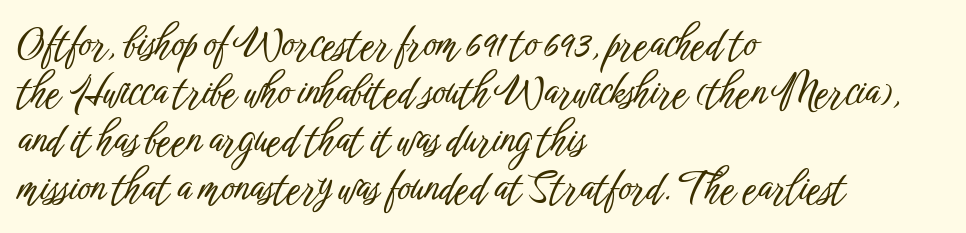
The image shows 40 px condensed sans-serif type; set left-aligned, line spacing 1.2x, normal letter spacing, not underlined; low stroke contrast and a medium x-height.
